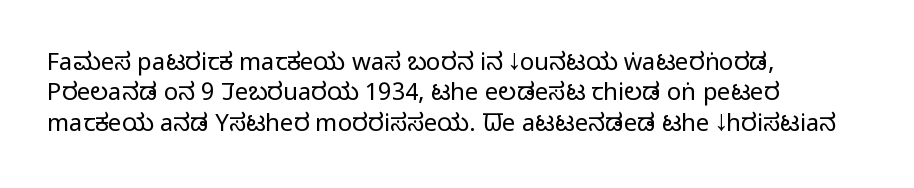
{"italic": "no", "bold": "no", "underline": "no", "align": "left", "line_spacing": "normal", "line_spacing_ratio": 1.27, "letter_spacing": "normal", "letter_spacing_em": 0.0, "glyph_px": 24}
